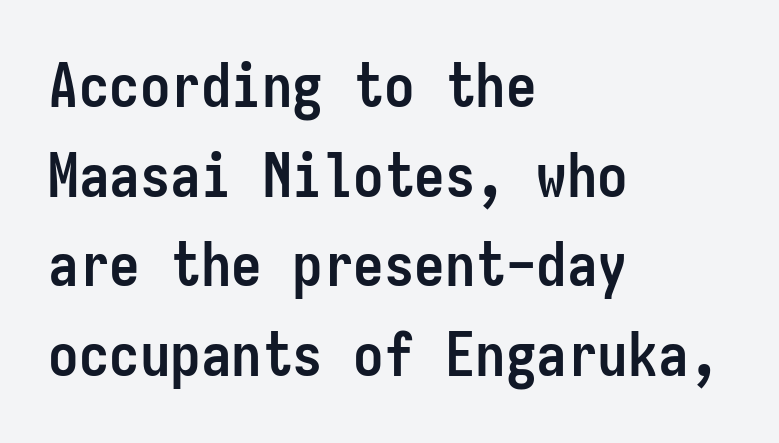
Q: Is the text bold? A: Yes.
Q: Is the text italic (slanted)? A: No, it is upright.
Q: Is the typeface a serif or a sans-serif typeface? A: Sans-serif.
Q: Is the text underlined? A: No.
Q: How is the paragraph aligned? A: Left-aligned.
Q: Is the spacing between letters normal or unusually wide? A: Normal.
Q: Is the spacing between lines tight, normal or loose? A: Normal.
Q: Width (condensed, normal, or wide)? A: Condensed.
Q: Stroke contrast? A: Low.
Q: x-height? A: Medium.
Q: Monospaced? A: Yes.
